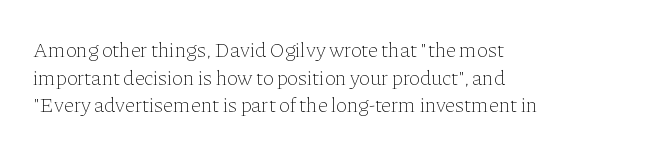
Teacher's note: observe the even left margin — that is flush-left alignment. The line texture is even and compact thanks to regular tracking. The lettering stays uniformly vertical, giving the passage a roman look. The baseline area is clear.
